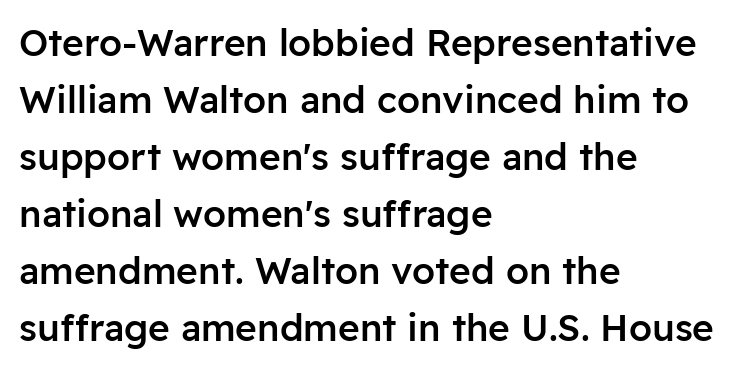
The image shows 37 px semibold sans-serif type, upright; set left-aligned, normal line spacing (1.54x), normal letter spacing, not underlined; low stroke contrast and a medium x-height.
